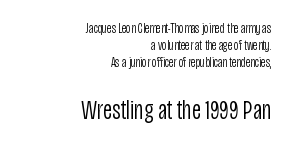
Q: Is the text bold? A: No.
Q: Is the text italic (slanted)? A: No, it is upright.
Q: Is the typeface a serif or a sans-serif typeface? A: Sans-serif.
Q: Is the text underlined? A: No.
Q: How is the paragraph aligned? A: Right-aligned.
Q: Is the spacing between letters normal or unusually wide? A: Normal.
Q: Which block of text is set in a larger size, the first (top) or the second (bottom)? A: The second (bottom) one.
Q: Width (condensed, normal, or wide)? A: Condensed.
Q: Stroke contrast? A: Low.
Q: x-height? A: Large.
Q: Monospaced? A: No.
